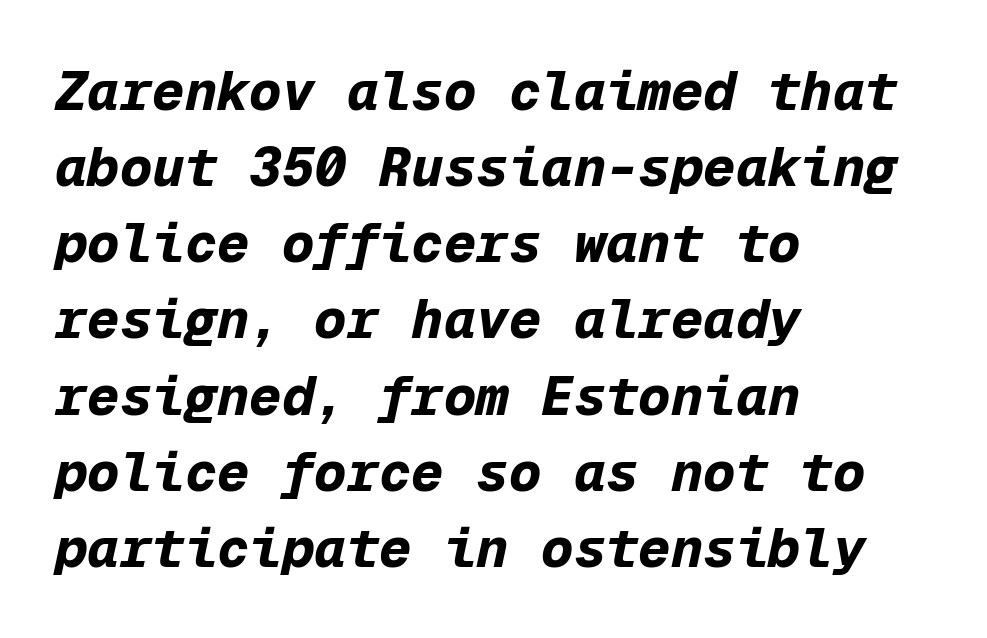
These lines are set flush left with a ragged right edge. Baseline-to-baseline distance is the conventional proportion of letter height. Plenty of ink on the page — the face is bold. No word sits above an underline.
